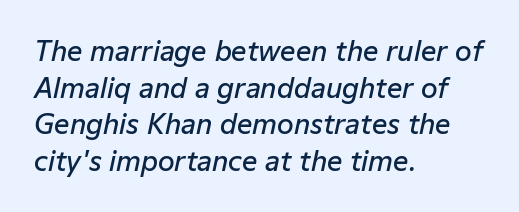
Q: Is the text bold? A: Semi-bold.
Q: Is the text italic (slanted)? A: Yes, it leans right by about 12 degrees.
Q: Is the text underlined? A: No.
Q: How is the paragraph aligned? A: Left-aligned.
Q: Is the spacing between letters normal or unusually wide? A: Normal.
Q: Is the spacing between lines tight, normal or loose? A: Normal.
